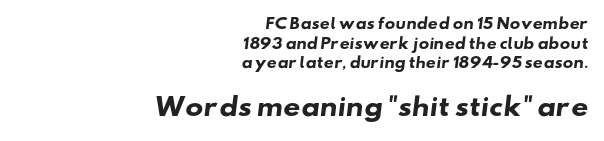
Each word holds together tightly as a unit, with standard inter-letter gaps. These two chunks differ in scale, with the bottom chunk taking the larger measure. Honestly, the row spacing looks completely unremarkable. Typesetter's note: full bold, strokes at maximum text heaviness. Visually the block forms a straight wall on the right and a jagged coastline on the left. A clean baseline with only descenders dipping below it.
